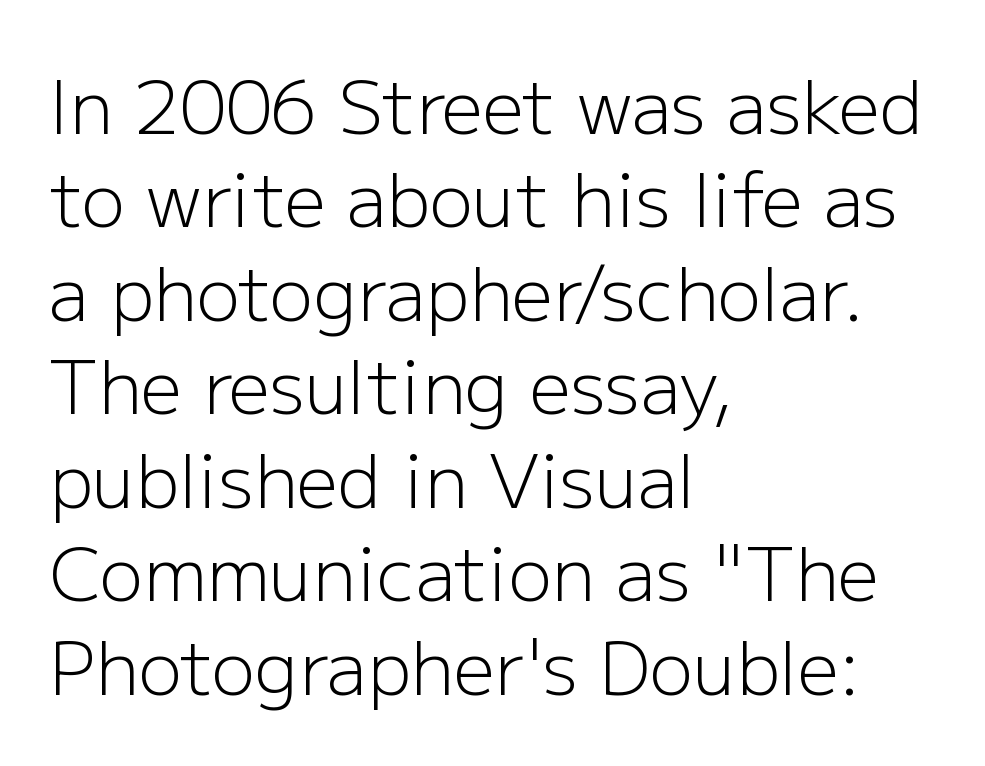
{"serif": "no", "italic": "no", "bold": "no", "weight": "light", "width": "normal", "stroke_contrast": "low", "x_height": "medium", "monospaced": "no", "underline": "no", "align": "left", "line_spacing": "normal", "line_spacing_ratio": 1.28, "letter_spacing": "normal", "letter_spacing_em": 0.0, "glyph_px": 73}
